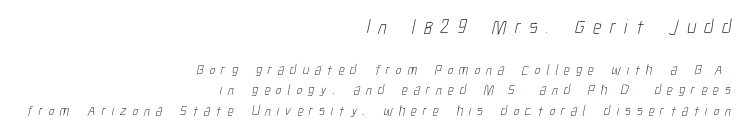
{"bold": "no", "underline": "no", "align": "right", "line_spacing": "normal", "line_spacing_ratio": 1.45, "letter_spacing": "wide", "letter_spacing_em": 0.42, "larger_block": "first", "size_ratio": 1.43, "glyph_px": 20}
